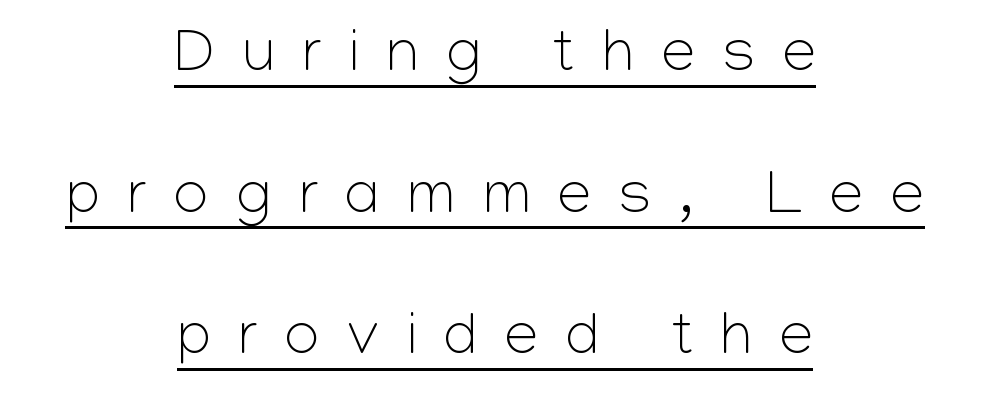
Posture: upright roman. A typographer would call this underscored text. Leading: increased. This sample has the flowing, uneven cadence of proportional lettering. The lines in this sample share a center point and differ in where they start and stop.
